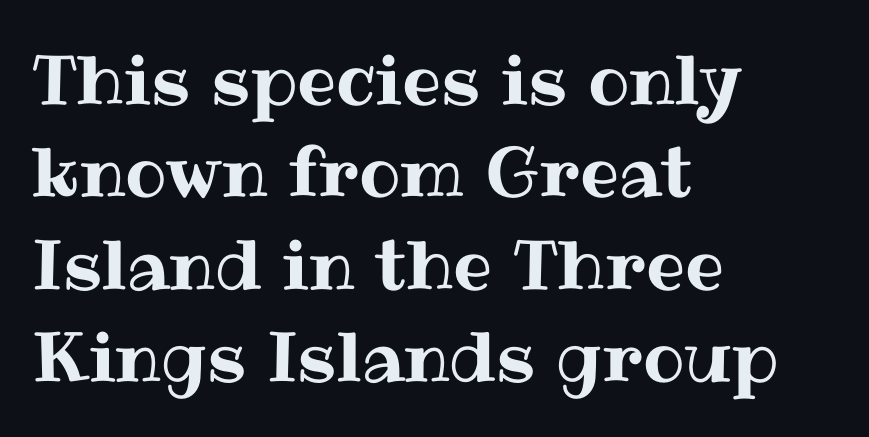
{"italic": "no", "width": "normal", "stroke_contrast": "medium", "x_height": "medium", "monospaced": "no", "underline": "no", "align": "left", "line_spacing": "normal", "line_spacing_ratio": 1.34, "letter_spacing": "normal", "letter_spacing_em": 0.0, "glyph_px": 69}
